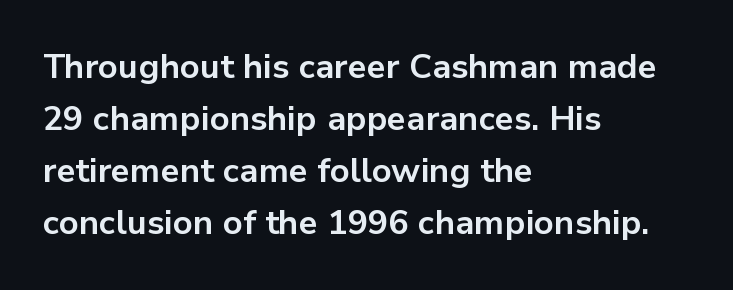
{"serif": "no", "italic": "no", "bold": "yes", "weight": "bold", "width": "normal", "stroke_contrast": "low", "x_height": "medium", "monospaced": "no", "underline": "no", "align": "left", "line_spacing": "normal", "line_spacing_ratio": 1.53, "letter_spacing": "normal", "letter_spacing_em": 0.0, "glyph_px": 34}
